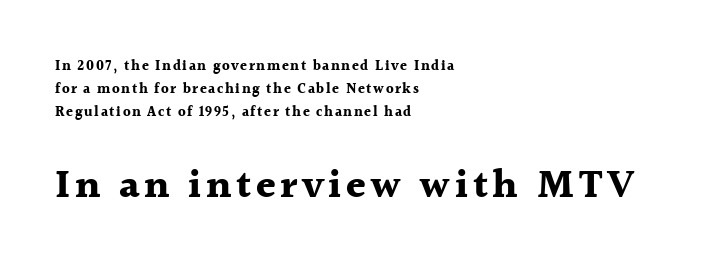
Q: Is the text bold? A: Yes.
Q: Is the text italic (slanted)? A: No, it is upright.
Q: Is the typeface a serif or a sans-serif typeface? A: Serif.
Q: Is the text underlined? A: No.
Q: How is the paragraph aligned? A: Left-aligned.
Q: Is the spacing between lines tight, normal or loose? A: Normal.
Q: Which block of text is set in a larger size, the first (top) or the second (bottom)? A: The second (bottom) one.
Q: Width (condensed, normal, or wide)? A: Normal.
Q: x-height? A: Medium.
Q: Monospaced? A: No.
